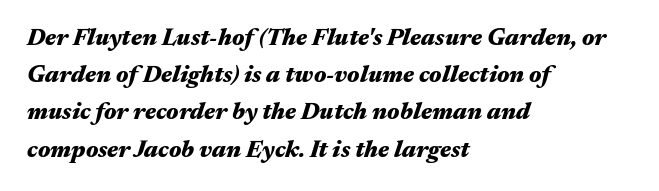
Q: Is the text bold? A: Yes.
Q: Is the text italic (slanted)? A: Yes, it leans right by about 17 degrees.
Q: Is the text underlined? A: No.
Q: How is the paragraph aligned? A: Left-aligned.
Q: Is the spacing between letters normal or unusually wide? A: Normal.
Q: Is the spacing between lines tight, normal or loose? A: Normal.
